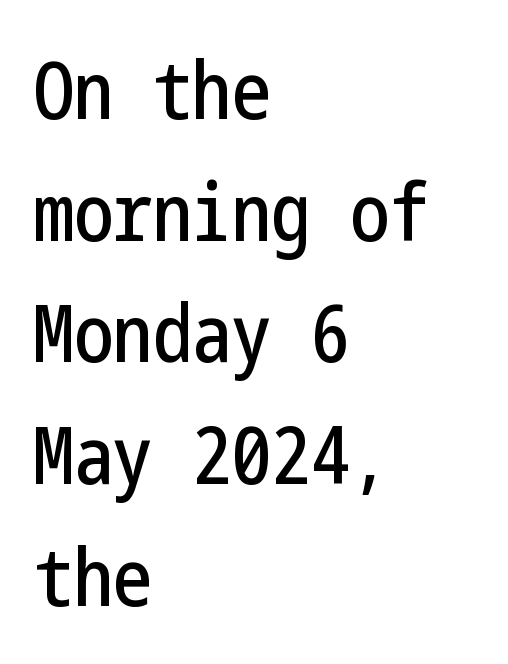
{"serif": "no", "italic": "no", "width": "condensed", "stroke_contrast": "low", "x_height": "medium", "underline": "no", "align": "left", "line_spacing": "normal", "line_spacing_ratio": 1.54, "letter_spacing": "normal", "letter_spacing_em": 0.0, "glyph_px": 79}
